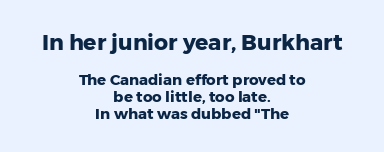
{"italic": "no", "bold": "yes", "underline": "no", "align": "center", "line_spacing": "tight", "line_spacing_ratio": 1.13, "letter_spacing": "normal", "letter_spacing_em": 0.0, "larger_block": "first", "size_ratio": 1.47, "glyph_px": 22}
